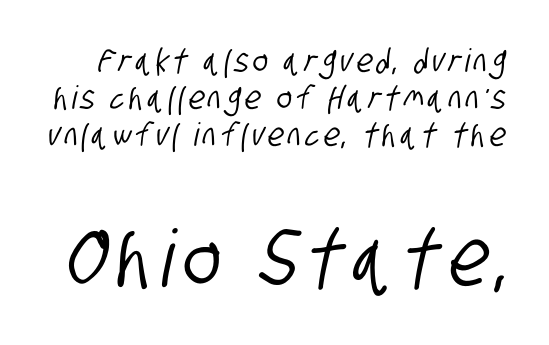
Q: Is the typeface a serif or a sans-serif typeface? A: Sans-serif.
Q: Is the text underlined? A: No.
Q: Which block of text is set in a larger size, the first (top) or the second (bottom)? A: The second (bottom) one.
Q: Width (condensed, normal, or wide)? A: Condensed.
Q: Stroke contrast? A: Low.
Q: x-height? A: Large.
Q: Monospaced? A: No.
